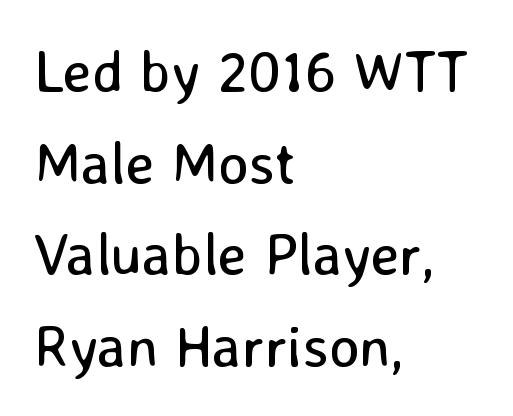
Q: Is the text bold? A: No.
Q: Is the text italic (slanted)? A: No, it is upright.
Q: Is the typeface a serif or a sans-serif typeface? A: Sans-serif.
Q: Is the text underlined? A: No.
Q: How is the paragraph aligned? A: Left-aligned.
Q: Is the spacing between letters normal or unusually wide? A: Normal.
Q: Is the spacing between lines tight, normal or loose? A: Normal.
Q: Width (condensed, normal, or wide)? A: Normal.
Q: Stroke contrast? A: Low.
Q: x-height? A: Medium.
Q: Monospaced? A: No.
